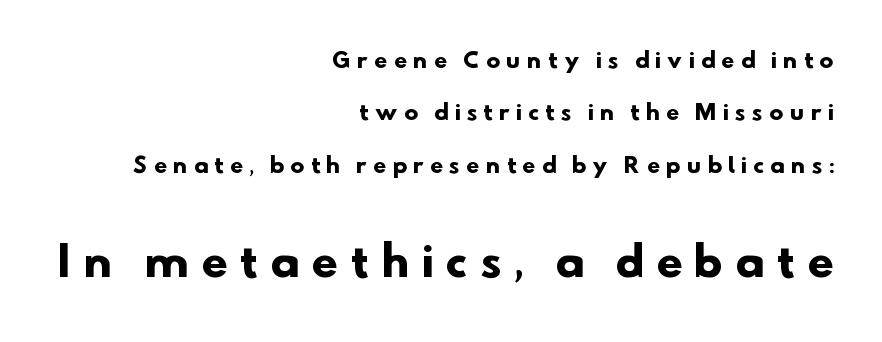
The setting favours the right margin, as signatures and pull-quotes sometimes do. Is this a fixed-width face? No — the glyphs have proportional, varying widths. A typesetter would call this heavily tracked-out type. If you squint, the bottom block still reads clearly — it's the larger of the two. Is this a sans? Yes — the strokes have no serifs.
